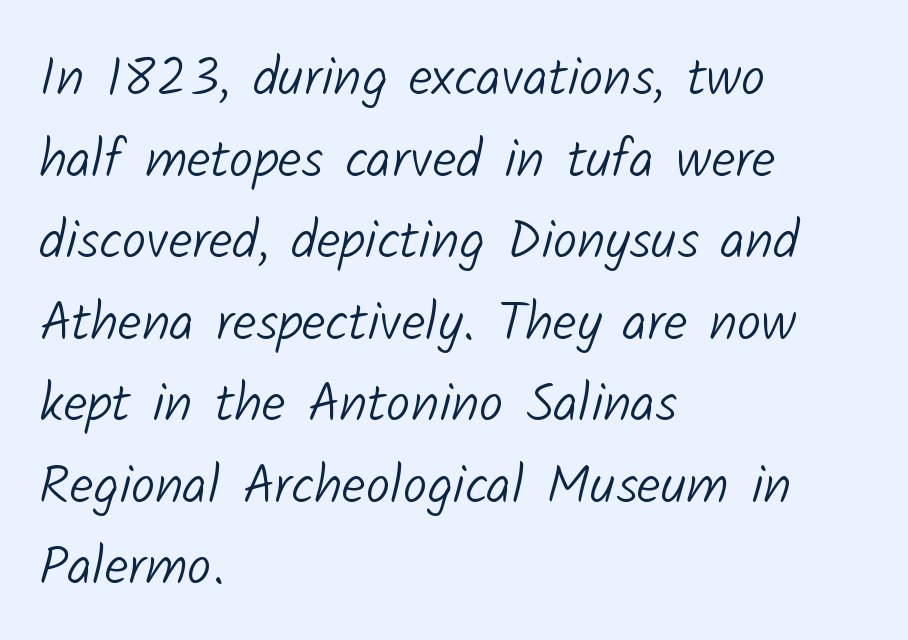
These lines are rendered in a variable-pitch font. Horizontal alignment here is leftward, the default for most running prose. Successive baselines arrive at the customary interval. The area under the type is left untouched. Bold? No — there's no thickening of the strokes.
